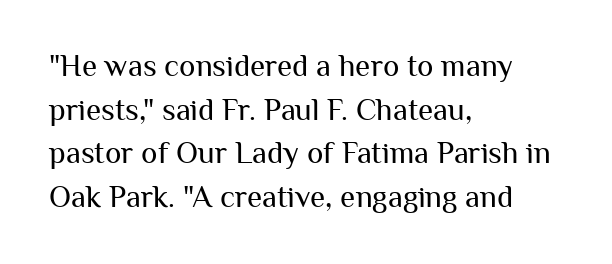
The image shows 31 px regular-weight sans-serif type, upright; set left-aligned, normal line spacing (1.41x), normal letter spacing, not underlined; medium stroke contrast and a medium x-height.
